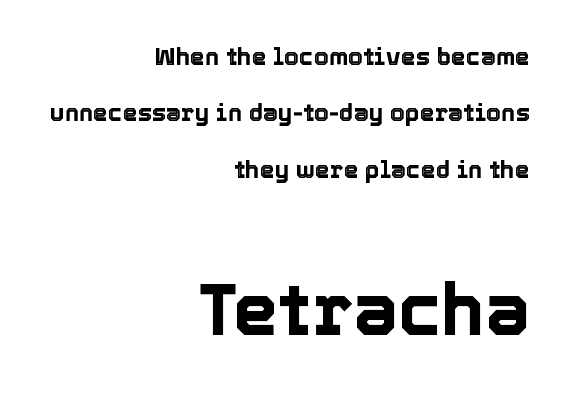
{"italic": "no", "width": "normal", "x_height": "medium", "monospaced": "no", "underline": "no", "align": "right", "line_spacing": "loose", "line_spacing_ratio": 2.35, "letter_spacing": "normal", "letter_spacing_em": 0.0, "larger_block": "second", "size_ratio": 3.0, "glyph_px": 72}
